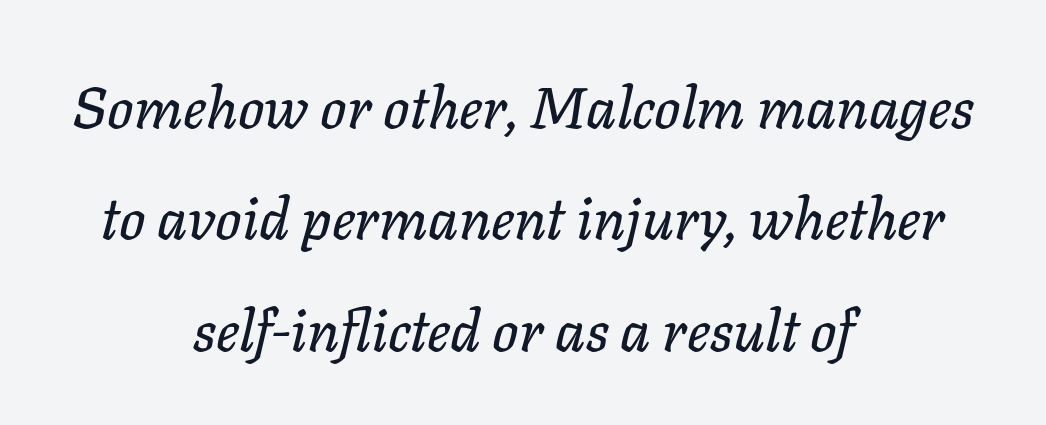
{"italic": "yes", "lean": "right", "slant_degrees": 11, "width": "normal", "stroke_contrast": "low", "x_height": "medium", "monospaced": "no", "underline": "no", "align": "center", "line_spacing": "loose", "line_spacing_ratio": 1.92, "letter_spacing": "normal", "letter_spacing_em": 0.0, "glyph_px": 58}
